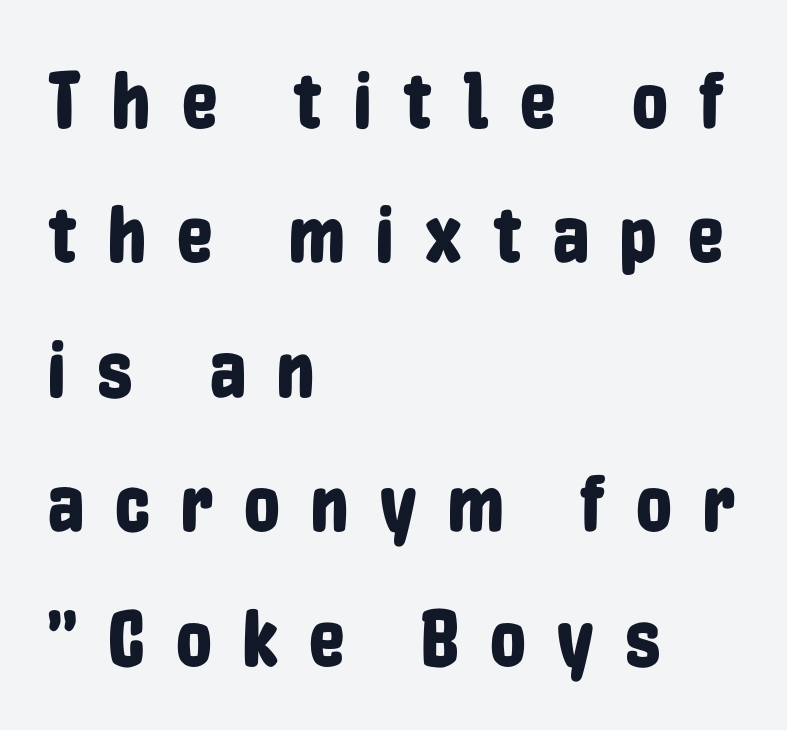
The face used here is rendered with a markedly widened letterfit. Each letter's strokes conclude bluntly, with no projecting serifs. Summary of vertical rhythm: regular, with standard interline spacing. The area under the type is left untouched. Character widths vary here, with narrow letters taking less room than wide ones. These lines are set flush left with a ragged right edge.
